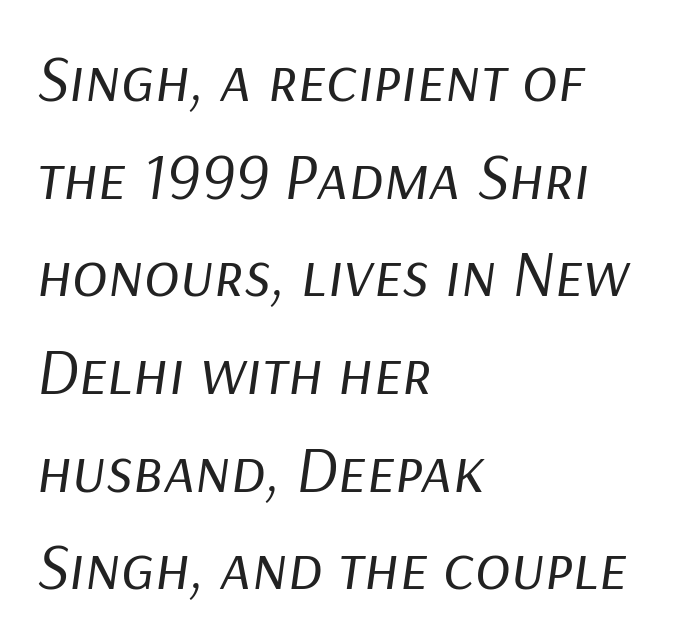
The image shows 66 px regular-weight type, italic (leaning right); set left-aligned, normal line spacing (1.48x), normal letter spacing, not underlined; low stroke contrast and a medium x-height.
